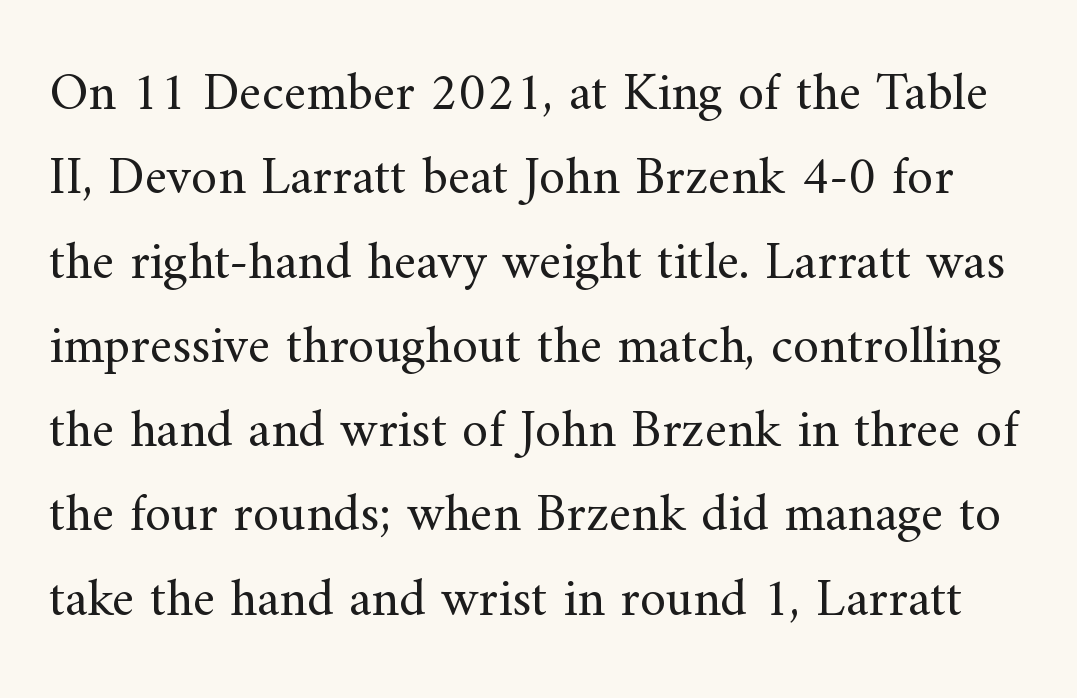
{"serif": "yes", "italic": "no", "bold": "no", "weight": "regular", "width": "normal", "stroke_contrast": "medium", "x_height": "small", "monospaced": "no", "underline": "no", "line_spacing": "normal", "line_spacing_ratio": 1.59, "letter_spacing": "normal", "letter_spacing_em": 0.0, "glyph_px": 53}
